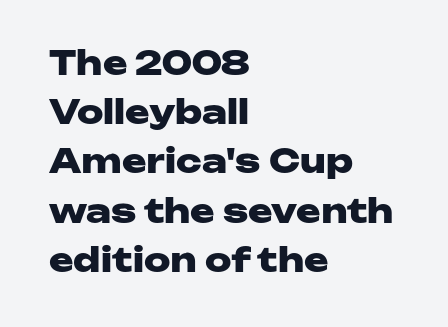
Q: Is the text bold? A: Yes.
Q: Is the text italic (slanted)? A: No, it is upright.
Q: Is the typeface a serif or a sans-serif typeface? A: Sans-serif.
Q: Is the text underlined? A: No.
Q: How is the paragraph aligned? A: Left-aligned.
Q: Is the spacing between letters normal or unusually wide? A: Normal.
Q: Is the spacing between lines tight, normal or loose? A: Normal.
Q: Width (condensed, normal, or wide)? A: Wide.
Q: Stroke contrast? A: Low.
Q: x-height? A: Medium.
Q: Monospaced? A: No.
